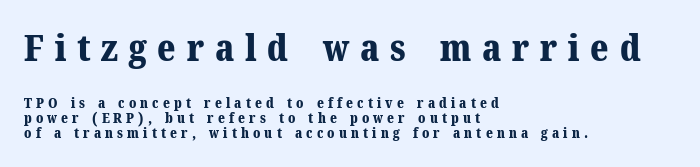
Q: Is the text bold? A: Yes.
Q: Is the text italic (slanted)? A: No, it is upright.
Q: Is the typeface a serif or a sans-serif typeface? A: Serif.
Q: Is the text underlined? A: No.
Q: How is the paragraph aligned? A: Left-aligned.
Q: Is the spacing between letters normal or unusually wide? A: Unusually wide.
Q: Is the spacing between lines tight, normal or loose? A: Tight.
Q: Which block of text is set in a larger size, the first (top) or the second (bottom)? A: The first (top) one.
Q: Width (condensed, normal, or wide)? A: Normal.
Q: Stroke contrast? A: Medium.
Q: x-height? A: Medium.
Q: Monospaced? A: No.
